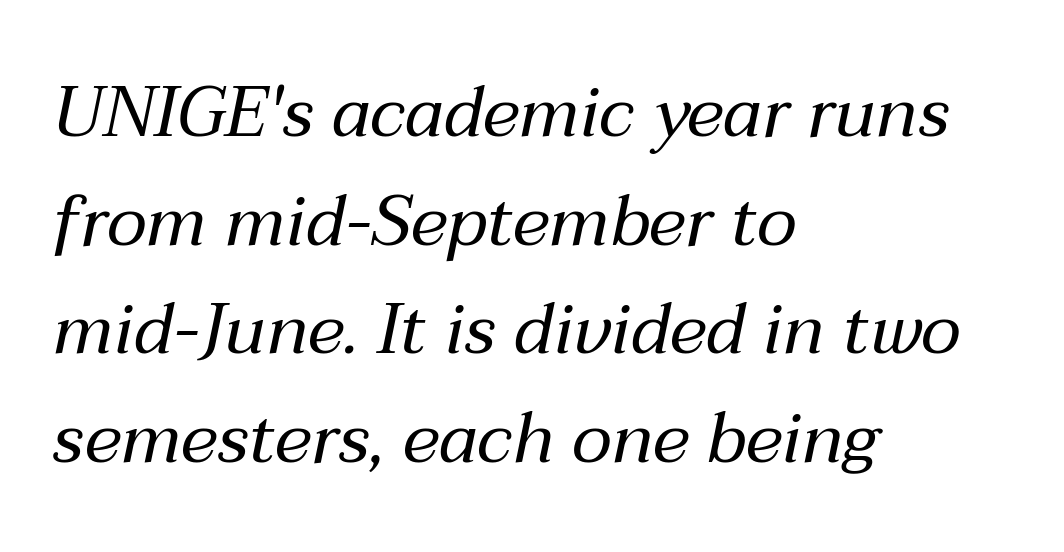
Q: Is the text bold? A: No.
Q: Is the text italic (slanted)? A: Yes, it leans right by about 12 degrees.
Q: Is the text underlined? A: No.
Q: How is the paragraph aligned? A: Left-aligned.
Q: Is the spacing between letters normal or unusually wide? A: Normal.
Q: Is the spacing between lines tight, normal or loose? A: Normal.
Q: Width (condensed, normal, or wide)? A: Normal.
Q: Stroke contrast? A: Medium.
Q: x-height? A: Medium.
Q: Monospaced? A: No.
